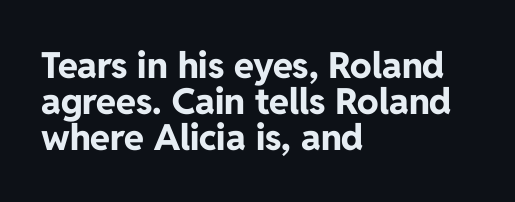
Q: Is the text bold? A: Yes.
Q: Is the text italic (slanted)? A: No, it is upright.
Q: Is the typeface a serif or a sans-serif typeface? A: Sans-serif.
Q: Is the text underlined? A: No.
Q: How is the paragraph aligned? A: Left-aligned.
Q: Is the spacing between letters normal or unusually wide? A: Normal.
Q: Is the spacing between lines tight, normal or loose? A: Tight.
Q: Width (condensed, normal, or wide)? A: Normal.
Q: Stroke contrast? A: Low.
Q: x-height? A: Medium.
Q: Monospaced? A: No.
